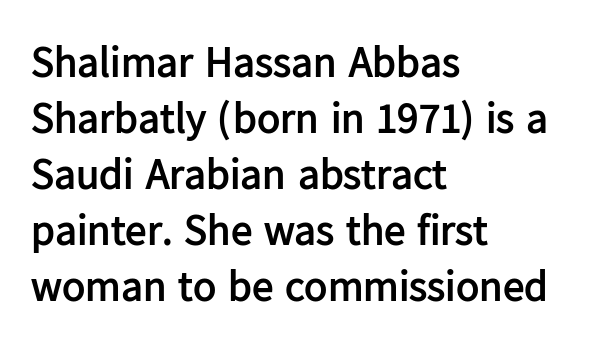
{"serif": "no", "italic": "no", "bold": "yes", "weight": "semibold", "width": "normal", "stroke_contrast": "low", "x_height": "medium", "monospaced": "no", "underline": "no", "align": "left", "line_spacing": "normal", "line_spacing_ratio": 1.3, "letter_spacing": "normal", "letter_spacing_em": 0.0, "glyph_px": 43}
